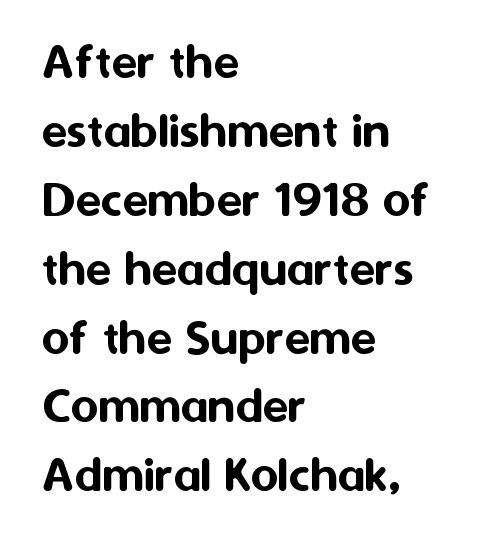
Q: Is the text italic (slanted)? A: No, it is upright.
Q: Is the typeface a serif or a sans-serif typeface? A: Sans-serif.
Q: Is the text underlined? A: No.
Q: How is the paragraph aligned? A: Left-aligned.
Q: Is the spacing between letters normal or unusually wide? A: Normal.
Q: Is the spacing between lines tight, normal or loose? A: Normal.
Q: Width (condensed, normal, or wide)? A: Normal.
Q: Stroke contrast? A: Medium.
Q: x-height? A: Medium.
Q: Monospaced? A: No.
